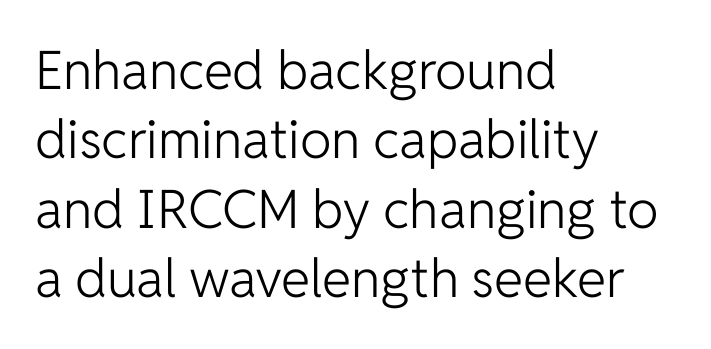
Q: Is the text bold? A: No.
Q: Is the text italic (slanted)? A: No, it is upright.
Q: Is the typeface a serif or a sans-serif typeface? A: Sans-serif.
Q: Is the text underlined? A: No.
Q: How is the paragraph aligned? A: Left-aligned.
Q: Is the spacing between letters normal or unusually wide? A: Normal.
Q: Is the spacing between lines tight, normal or loose? A: Normal.
Q: Width (condensed, normal, or wide)? A: Normal.
Q: Stroke contrast? A: Low.
Q: x-height? A: Medium.
Q: Monospaced? A: No.
